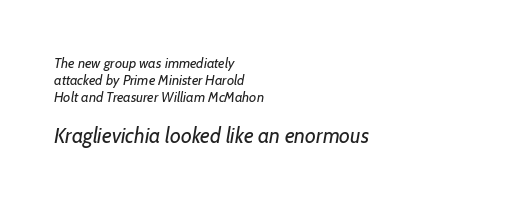
The image shows 21 px text type; set left-aligned, line spacing 1.22x, normal letter spacing, not underlined; the second (bottom) block is 1.5x larger.
